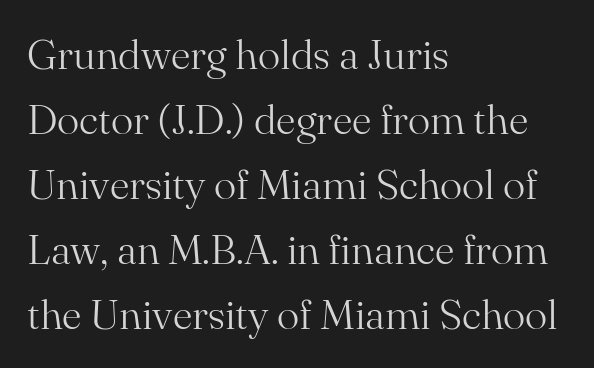
{"serif": "yes", "italic": "no", "bold": "no", "weight": "light", "width": "normal", "stroke_contrast": "medium", "x_height": "small", "monospaced": "no", "underline": "no", "align": "left", "line_spacing": "normal", "line_spacing_ratio": 1.55, "letter_spacing": "normal", "letter_spacing_em": 0.0, "glyph_px": 42}
